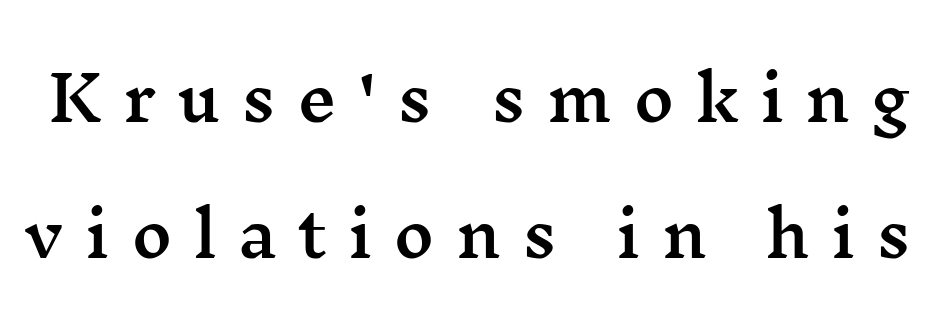
Q: Is the text italic (slanted)? A: No, it is upright.
Q: Is the typeface a serif or a sans-serif typeface? A: Serif.
Q: Is the text underlined? A: No.
Q: Is the spacing between letters normal or unusually wide? A: Unusually wide.
Q: Is the spacing between lines tight, normal or loose? A: Loose.
Q: Width (condensed, normal, or wide)? A: Wide.
Q: Stroke contrast? A: Medium.
Q: x-height? A: Medium.
Q: Monospaced? A: No.
